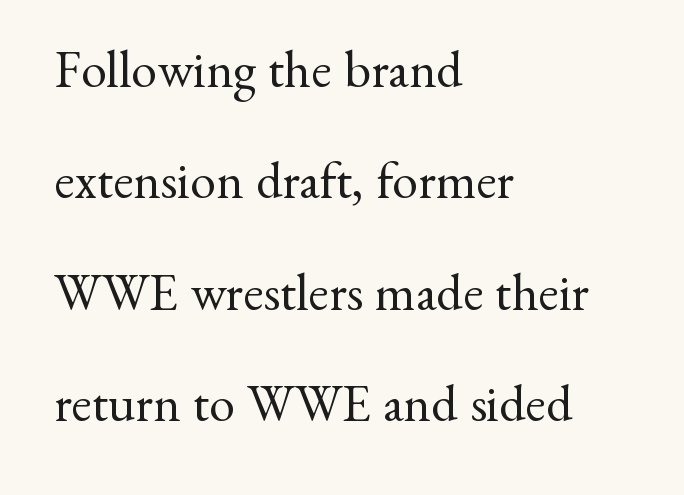
The image shows 52 px regular-weight serif type, upright; set left-aligned, loose line spacing (2.14x), normal letter spacing, not underlined; medium stroke contrast and a small x-height.
